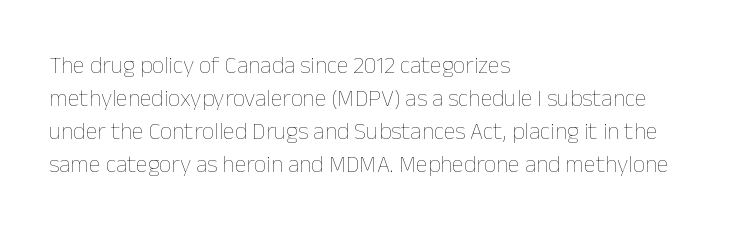
Horizontally, the lines are justified to the leading edge only. A roman cut, with each character standing at attention. The lines sit at an ordinary, default distance from one another. The font sits on the lighter half of the weight spectrum, regular included. Just letters on the line, the space beneath them empty. Standard letterfit; no display-style spreading of the glyphs.
